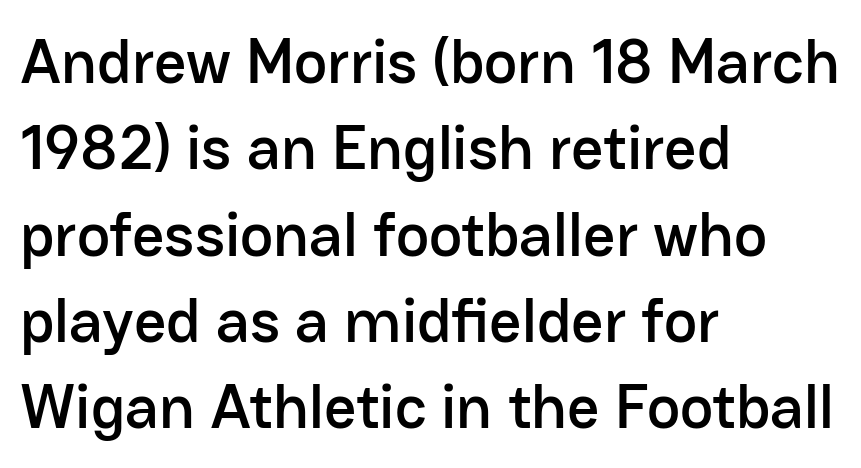
Characters follow at the spacing the type designer built in. Successive baselines arrive at the customary interval. Do the characters align in a grid? No, the font is proportional. Italic: no, the glyphs are upright roman. Type style note: lacks serifs. Check the space under the baseline: it is left empty.
